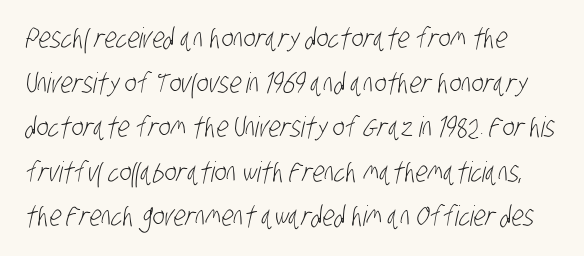
Caption: multi-line text, flush left, ragged right. Unbolded letterforms with no extra heft. Caption: standard tracking, unaltered. Notice how descenders clear the ascenders below comfortably — that's standard leading.
